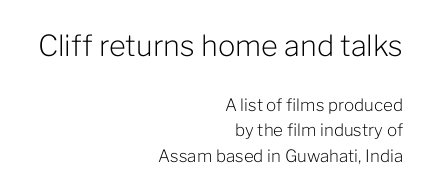
Q: Is the text bold? A: No.
Q: Is the text italic (slanted)? A: No, it is upright.
Q: Is the typeface a serif or a sans-serif typeface? A: Sans-serif.
Q: Is the text underlined? A: No.
Q: How is the paragraph aligned? A: Right-aligned.
Q: Is the spacing between letters normal or unusually wide? A: Normal.
Q: Is the spacing between lines tight, normal or loose? A: Normal.
Q: Which block of text is set in a larger size, the first (top) or the second (bottom)? A: The first (top) one.
Q: Width (condensed, normal, or wide)? A: Normal.
Q: Stroke contrast? A: Low.
Q: x-height? A: Medium.
Q: Monospaced? A: No.
